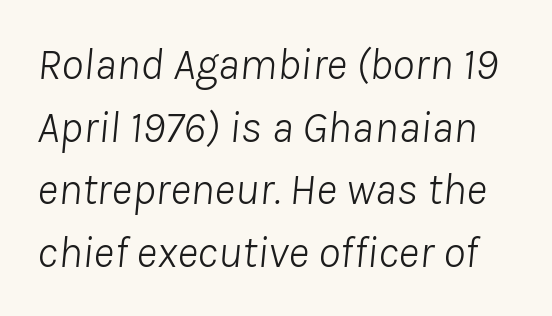
The specimen omits any rule beneath the text block's lines. In terms of leading, this rendering sits right in the middle. Think of a printed novel: that variable character pitch is what you see here. It's the slanting kind of type.
